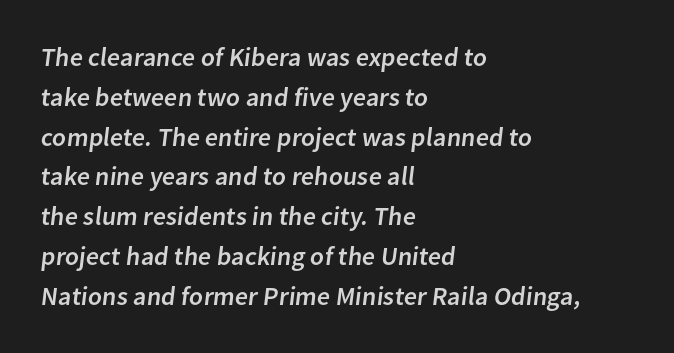
Successive baselines arrive at the customary interval. No extra tracking has been applied to these lines. Reading down the block, your eye returns to a fixed left position each line. The foot of each line stays bare and open.
